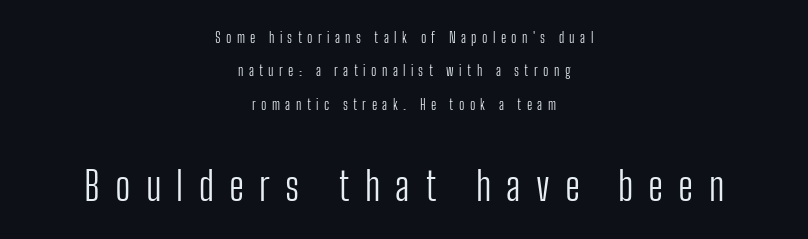
{"serif": "no", "italic": "no", "bold": "no", "weight": "light", "width": "condensed", "stroke_contrast": "low", "x_height": "medium", "monospaced": "no", "underline": "no", "align": "center", "line_spacing": "loose", "line_spacing_ratio": 2.38, "letter_spacing": "wide", "letter_spacing_em": 0.38, "larger_block": "second", "size_ratio": 2.86, "glyph_px": 40}
